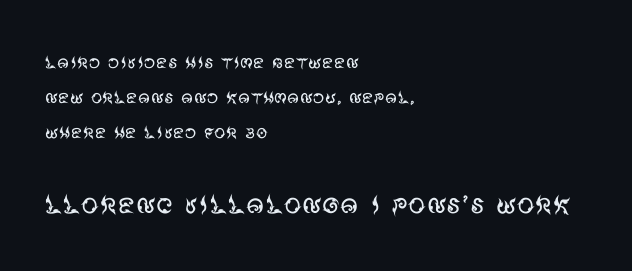
The image shows 35 px regular-weight sans-serif type, upright; set left-aligned, normal line spacing (1.52x), normal letter spacing, not underlined; the second (bottom) block is 1.52x larger; medium stroke contrast and a large x-height.
